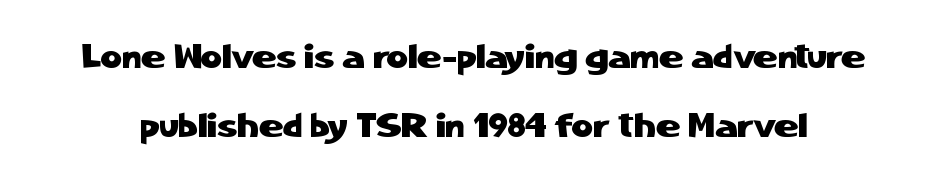
{"serif": "no", "italic": "no", "width": "normal", "stroke_contrast": "low", "x_height": "medium", "monospaced": "no", "underline": "no", "line_spacing": "loose", "line_spacing_ratio": 2.09, "letter_spacing": "normal", "letter_spacing_em": 0.0, "glyph_px": 33}
